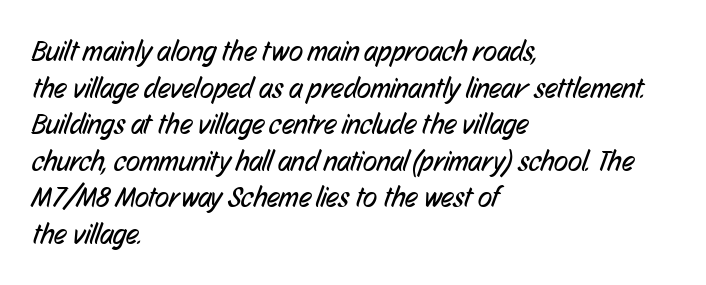
Q: Is the text bold? A: No.
Q: Is the typeface a serif or a sans-serif typeface? A: Sans-serif.
Q: Is the text underlined? A: No.
Q: How is the paragraph aligned? A: Left-aligned.
Q: Is the spacing between letters normal or unusually wide? A: Normal.
Q: Is the spacing between lines tight, normal or loose? A: Normal.
Q: Width (condensed, normal, or wide)? A: Condensed.
Q: Stroke contrast? A: Low.
Q: x-height? A: Medium.
Q: Monospaced? A: No.
